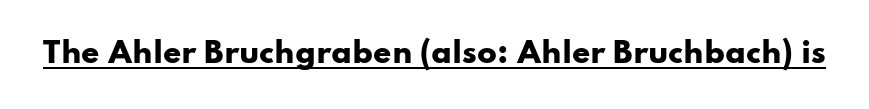
Q: Is the text bold? A: Yes.
Q: Is the text italic (slanted)? A: No, it is upright.
Q: Is the typeface a serif or a sans-serif typeface? A: Sans-serif.
Q: Is the text underlined? A: Yes.
Q: Is the spacing between letters normal or unusually wide? A: Normal.
Q: Width (condensed, normal, or wide)? A: Wide.
Q: Stroke contrast? A: Low.
Q: x-height? A: Small.
Q: Monospaced? A: No.
